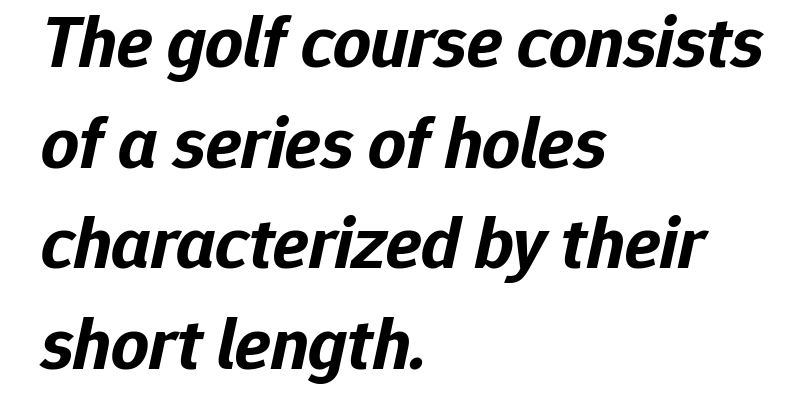
The image shows 74 px bold type, italic (leaning right); set left-aligned, normal line spacing (1.36x), normal letter spacing, not underlined; low stroke contrast and a medium x-height.
